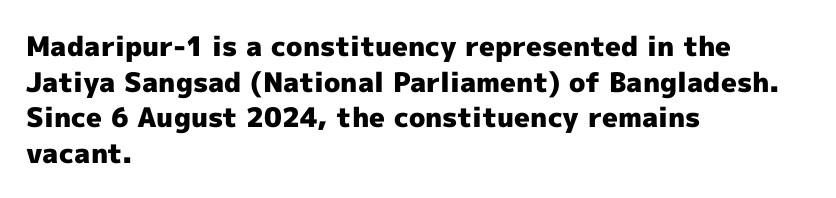
The image shows 27 px bold type, upright; set left-aligned, normal line spacing (1.32x), normal letter spacing, not underlined.
